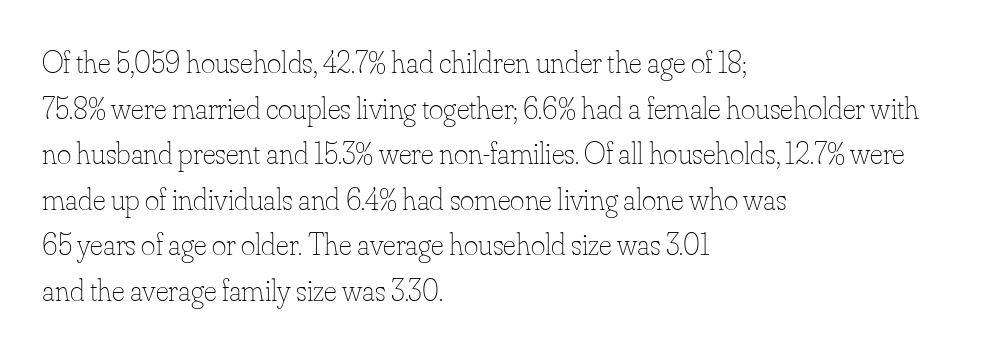
Observe the ordinary spacing: letters are neighbours, not strangers. Posture: vertical. In CSS terms this would be text-align: left. The foot of each line stays bare and open. Compared with a typical body face, this is equally light or lighter still.
